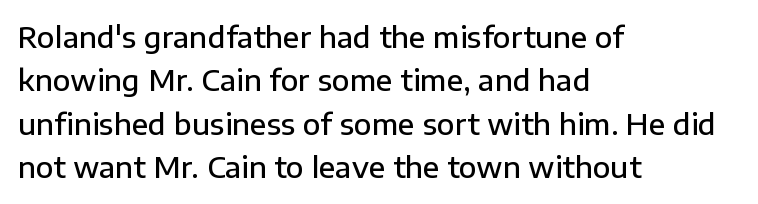
The image shows 29 px semibold sans-serif type, upright; set left-aligned, normal line spacing (1.5x), normal letter spacing, not underlined; low stroke contrast and a medium x-height.
